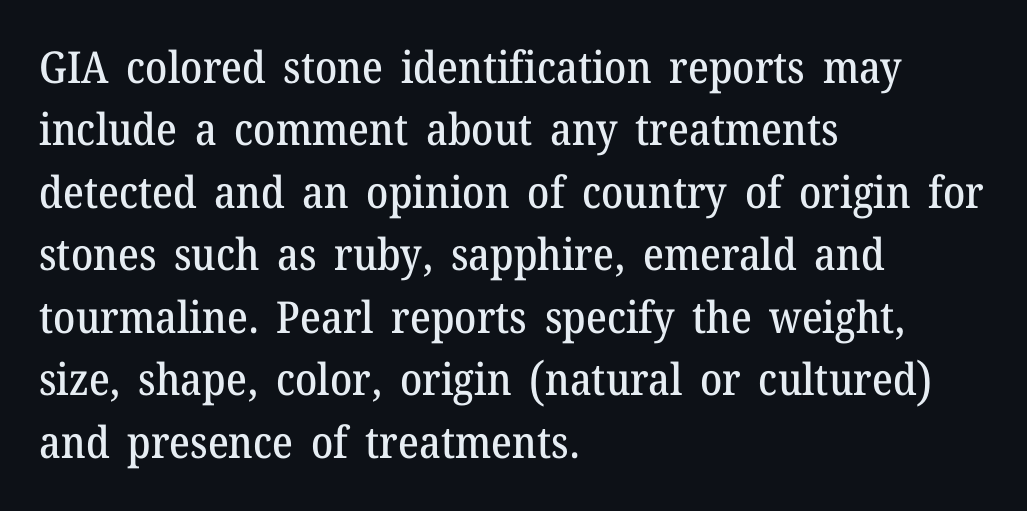
{"serif": "yes", "italic": "no", "width": "normal", "stroke_contrast": "medium", "x_height": "medium", "monospaced": "no", "underline": "no", "align": "left", "line_spacing": "normal", "line_spacing_ratio": 1.42, "letter_spacing": "normal", "letter_spacing_em": 0.0, "glyph_px": 44}
